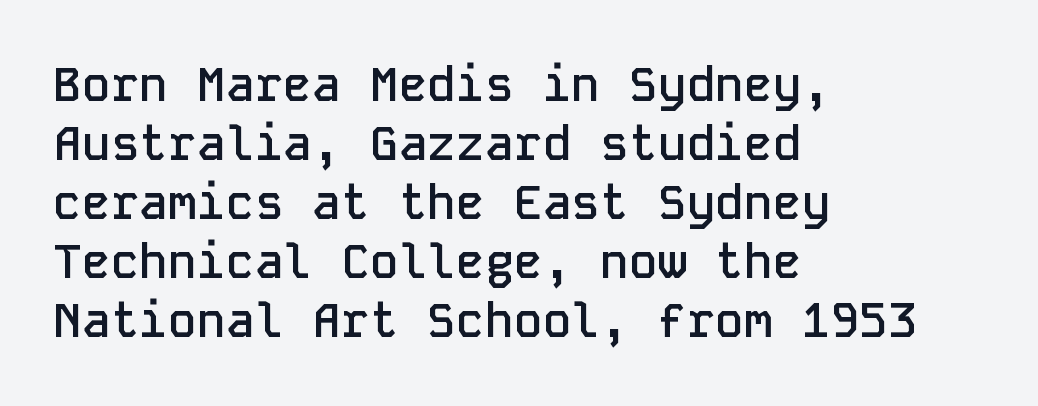
The image shows 48 px semibold sans-serif type, upright, monospaced; set left-aligned, line spacing 1.23x, normal letter spacing, not underlined; low stroke contrast and a medium x-height.
